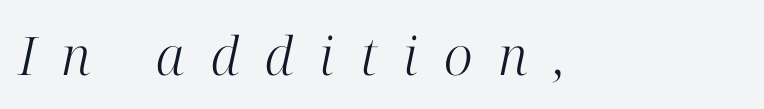
This rendering features lettering with no underline. Stems and bowls with no extra thickness — not bold. A typesetter would call this proportional, since set widths differ per character. Is the type slanted? Yes — the strokes lean at a clear angle. Inter-character spacing is expanded well beyond the font's built-in metrics. Stroke terminals: seriffed.
